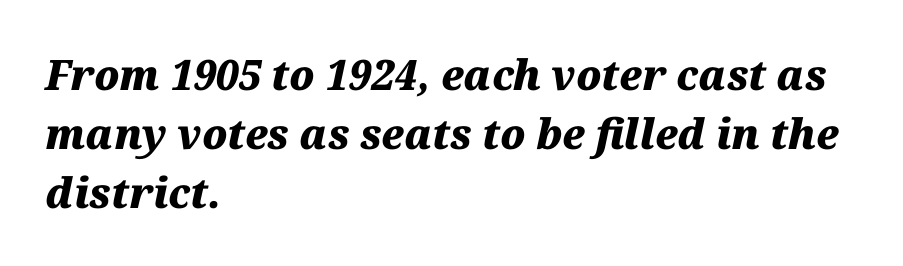
Q: Is the text bold? A: Yes.
Q: Is the text italic (slanted)? A: Yes, it leans right by about 12 degrees.
Q: Is the text underlined? A: No.
Q: How is the paragraph aligned? A: Left-aligned.
Q: Is the spacing between letters normal or unusually wide? A: Normal.
Q: Is the spacing between lines tight, normal or loose? A: Normal.
Q: Width (condensed, normal, or wide)? A: Normal.
Q: Stroke contrast? A: Medium.
Q: x-height? A: Medium.
Q: Monospaced? A: No.
